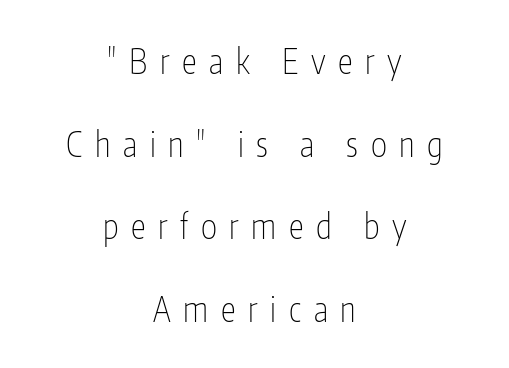
{"serif": "no", "italic": "no", "bold": "no", "weight": "thin", "width": "condensed", "stroke_contrast": "low", "x_height": "medium", "monospaced": "no", "underline": "no", "align": "center", "line_spacing": "loose", "line_spacing_ratio": 2.43, "letter_spacing": "wide", "letter_spacing_em": 0.37, "glyph_px": 34}
